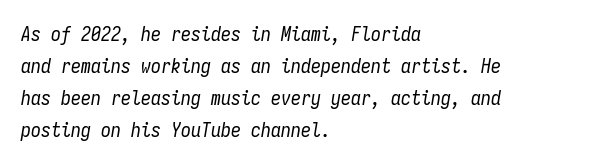
Does the lettering tilt? It does — this is italic. Quick note: interline space is typical. You could call the tracking neutral — neither tight nor loose. Descender tails drop into unmarked territory. Weight: in the light-to-regular range. Is the block centered? No — it sits flush against the left margin.
